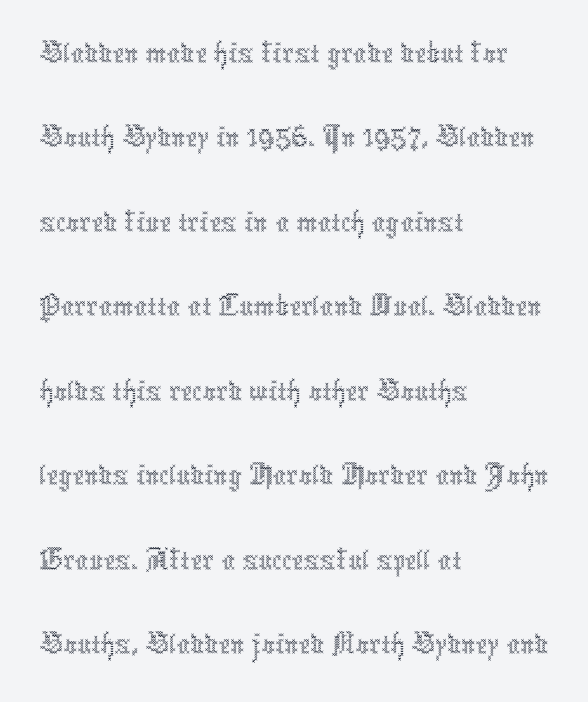
{"italic": "no", "bold": "no", "weight": "thin", "width": "condensed", "x_height": "medium", "monospaced": "no", "underline": "no", "align": "left", "line_spacing": "normal", "line_spacing_ratio": 1.28, "letter_spacing": "normal", "letter_spacing_em": 0.0, "glyph_px": 66}
